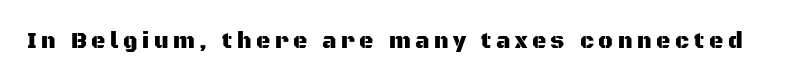
Someone cranked the tracking dial way up on this one. Beneath every word, the page is bare. Is there any slant? The stems are plumb.
